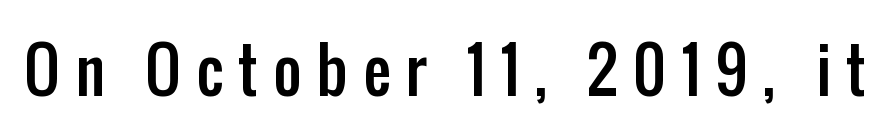
Unlike a traditional serif, this face leaves its strokes unadorned. The area under the type is left untouched. These lines are rendered in a variable-pitch font. Tall strokes in this sample are plumb rather than angled.
